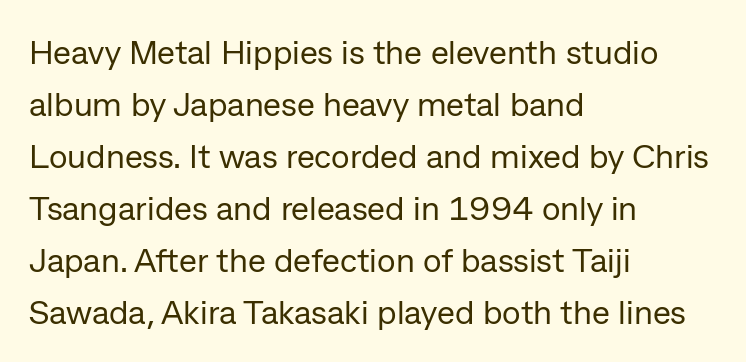
Q: Is the text bold? A: No.
Q: Is the text italic (slanted)? A: No, it is upright.
Q: Is the typeface a serif or a sans-serif typeface? A: Sans-serif.
Q: Is the text underlined? A: No.
Q: How is the paragraph aligned? A: Left-aligned.
Q: Is the spacing between letters normal or unusually wide? A: Normal.
Q: Is the spacing between lines tight, normal or loose? A: Normal.
Q: Width (condensed, normal, or wide)? A: Normal.
Q: Stroke contrast? A: Low.
Q: x-height? A: Medium.
Q: Monospaced? A: No.
